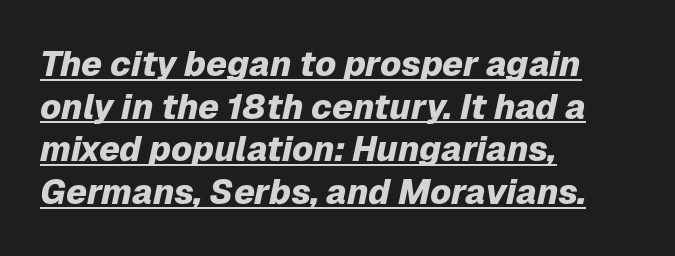
Q: Is the text bold? A: Yes.
Q: Is the text italic (slanted)? A: Yes, it leans right by about 12 degrees.
Q: Is the text underlined? A: Yes.
Q: How is the paragraph aligned? A: Left-aligned.
Q: Is the spacing between letters normal or unusually wide? A: Normal.
Q: Width (condensed, normal, or wide)? A: Normal.
Q: Stroke contrast? A: Low.
Q: x-height? A: Medium.
Q: Monospaced? A: No.
